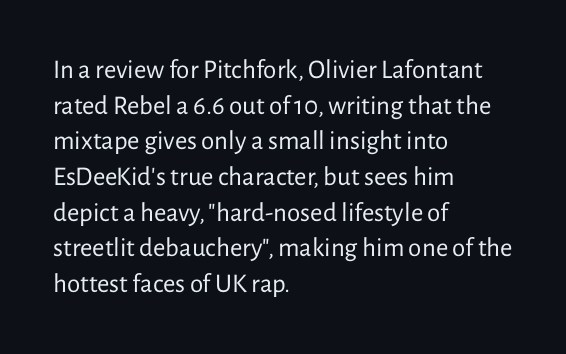
Notice how descenders clear the ascenders below comfortably — that's standard leading. Rule under the text: the space is simply empty. This rendering uses left alignment, leaving the right contour irregular. The type sits square on the baseline with zero lean. The font sits on the lighter half of the weight spectrum, regular included. The gaps between neighbouring characters are ordinary and unremarkable.
